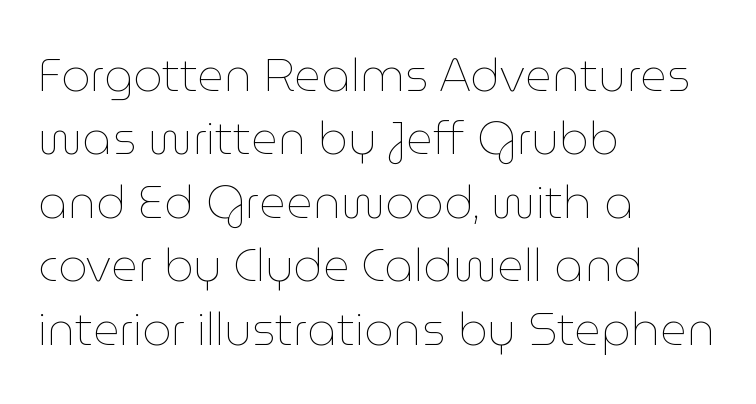
The image shows 46 px thin type, upright; set left-aligned, normal line spacing (1.38x), normal letter spacing, not underlined; low stroke contrast and a medium x-height.
